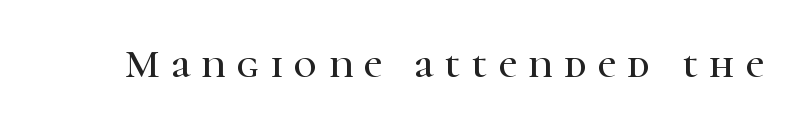
{"serif": "yes", "italic": "no", "width": "normal", "stroke_contrast": "high", "x_height": "medium", "monospaced": "no", "underline": "no", "letter_spacing": "wide", "letter_spacing_em": 0.29, "glyph_px": 40}
